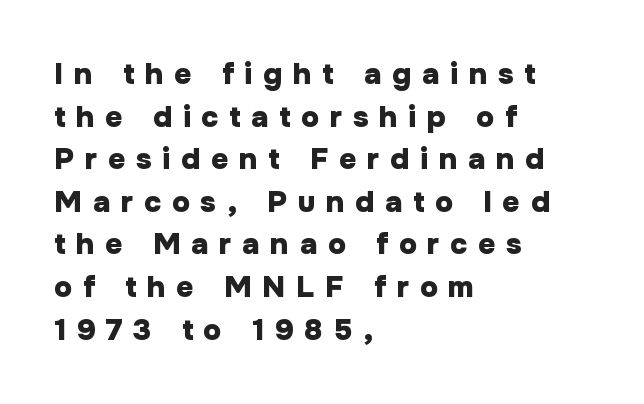
{"serif": "no", "italic": "no", "bold": "yes", "weight": "heavy", "width": "normal", "stroke_contrast": "low", "x_height": "medium", "monospaced": "no", "underline": "no", "align": "left", "line_spacing": "normal", "line_spacing_ratio": 1.42, "letter_spacing": "wide", "letter_spacing_em": 0.36, "glyph_px": 30}
